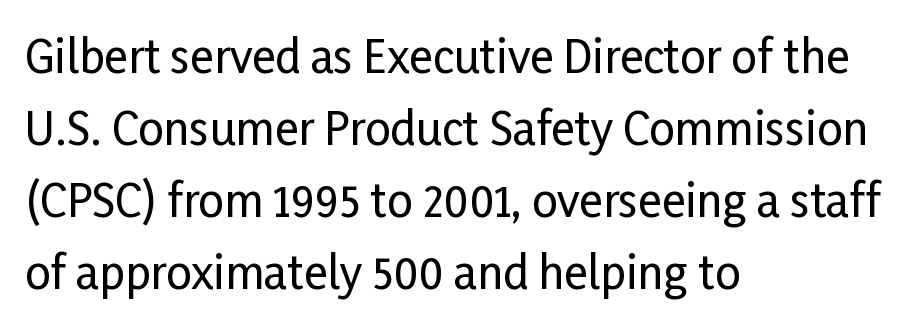
Q: Is the text italic (slanted)? A: No, it is upright.
Q: Is the typeface a serif or a sans-serif typeface? A: Sans-serif.
Q: Is the text underlined? A: No.
Q: How is the paragraph aligned? A: Left-aligned.
Q: Is the spacing between letters normal or unusually wide? A: Normal.
Q: Is the spacing between lines tight, normal or loose? A: Normal.
Q: Width (condensed, normal, or wide)? A: Condensed.
Q: Stroke contrast? A: Low.
Q: x-height? A: Medium.
Q: Monospaced? A: No.
